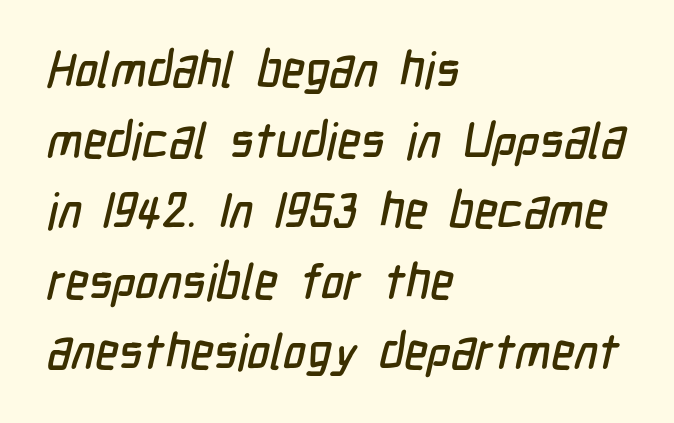
Q: Is the typeface a serif or a sans-serif typeface? A: Sans-serif.
Q: Is the text underlined? A: No.
Q: How is the paragraph aligned? A: Left-aligned.
Q: Is the spacing between letters normal or unusually wide? A: Normal.
Q: Is the spacing between lines tight, normal or loose? A: Normal.
Q: Width (condensed, normal, or wide)? A: Condensed.
Q: Stroke contrast? A: Low.
Q: x-height? A: Medium.
Q: Monospaced? A: No.
